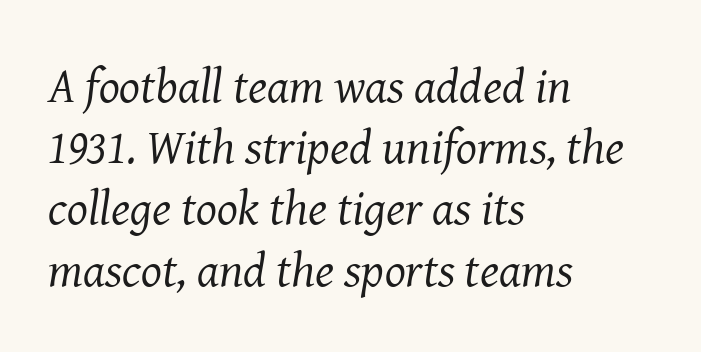
The image shows 49 px regular-weight serif type, italic (leaning right); set left-aligned, normal line spacing (1.25x), normal letter spacing, not underlined; medium stroke contrast and a medium x-height.
